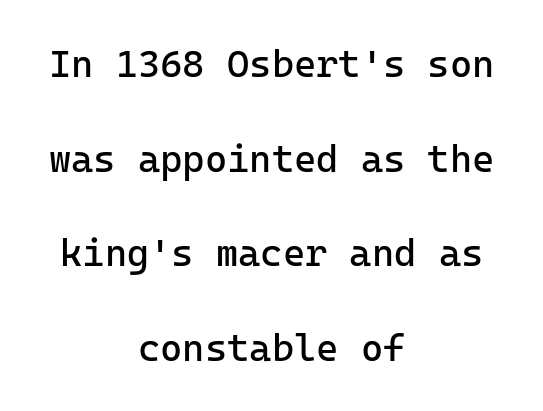
{"serif": "no", "italic": "no", "bold": "no", "weight": "regular", "width": "normal", "stroke_contrast": "low", "x_height": "medium", "monospaced": "yes", "underline": "no", "align": "center", "line_spacing": "loose", "line_spacing_ratio": 2.49, "letter_spacing": "normal", "letter_spacing_em": 0.0, "glyph_px": 38}
